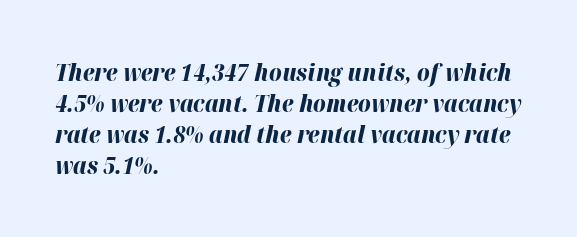
{"italic": "yes", "lean": "right", "slant_degrees": 12, "bold": "yes", "underline": "no", "align": "left", "line_spacing": "normal", "line_spacing_ratio": 1.29, "letter_spacing": "normal", "letter_spacing_em": 0.0, "glyph_px": 24}
